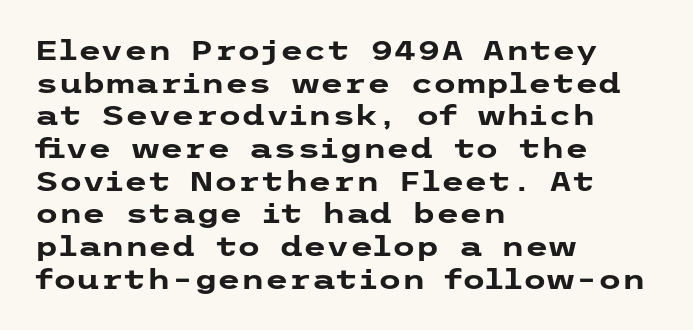
The glyphs are unaccompanied by any horizontal stroke below them. The passage shown is emphatically bold. The lettering holds an erect, upright posture throughout. Here the glyphs are tracked normally, forming tight word shapes.
